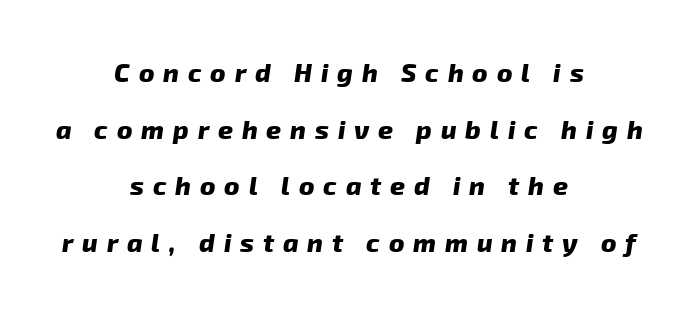
Q: Is the text bold? A: Yes.
Q: Is the text underlined? A: No.
Q: How is the paragraph aligned? A: Centered.
Q: Is the spacing between letters normal or unusually wide? A: Unusually wide.
Q: Is the spacing between lines tight, normal or loose? A: Loose.
